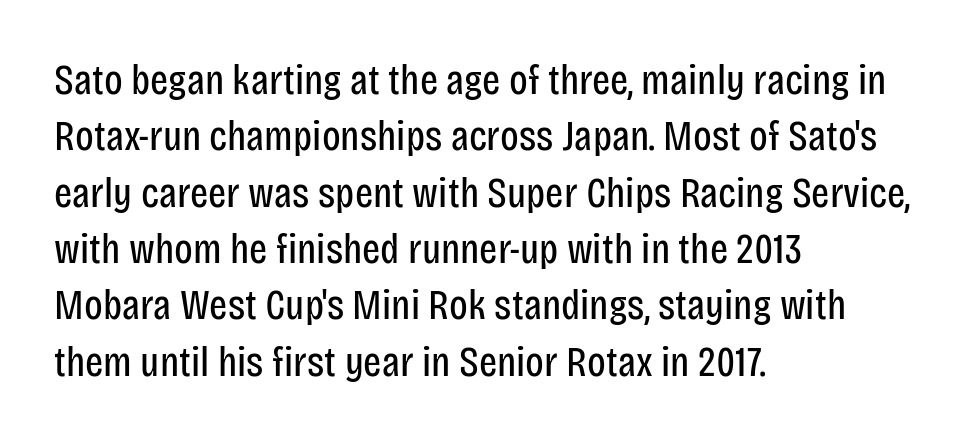
The glyphs in this specimen are sans serif. Words float on clear page, feet unadorned. The font is comparable to plain body text, perhaps lighter. Tall strokes in this sample are plumb rather than angled. Vertically, the passage feels balanced, rows spaced as you'd expect. The ragged edge is on the right, which tells us the setting is flush left.
